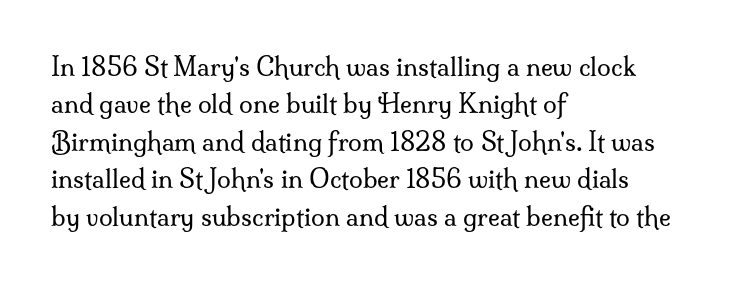
The image shows 25 px text type, upright; set left-aligned, normal line spacing (1.5x), normal letter spacing, not underlined.
